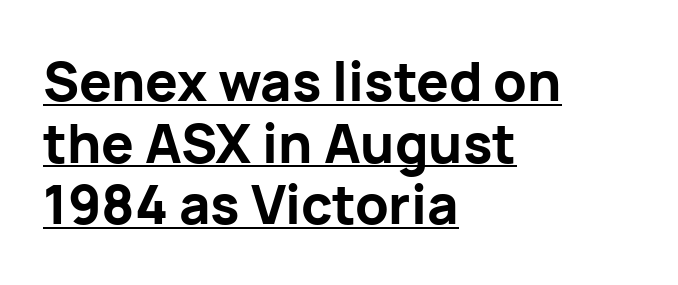
{"serif": "no", "italic": "no", "bold": "yes", "weight": "bold", "width": "normal", "stroke_contrast": "low", "x_height": "medium", "monospaced": "no", "underline": "yes", "align": "left", "line_spacing": "tight", "line_spacing_ratio": 1.14, "letter_spacing": "normal", "letter_spacing_em": 0.0, "glyph_px": 54}
